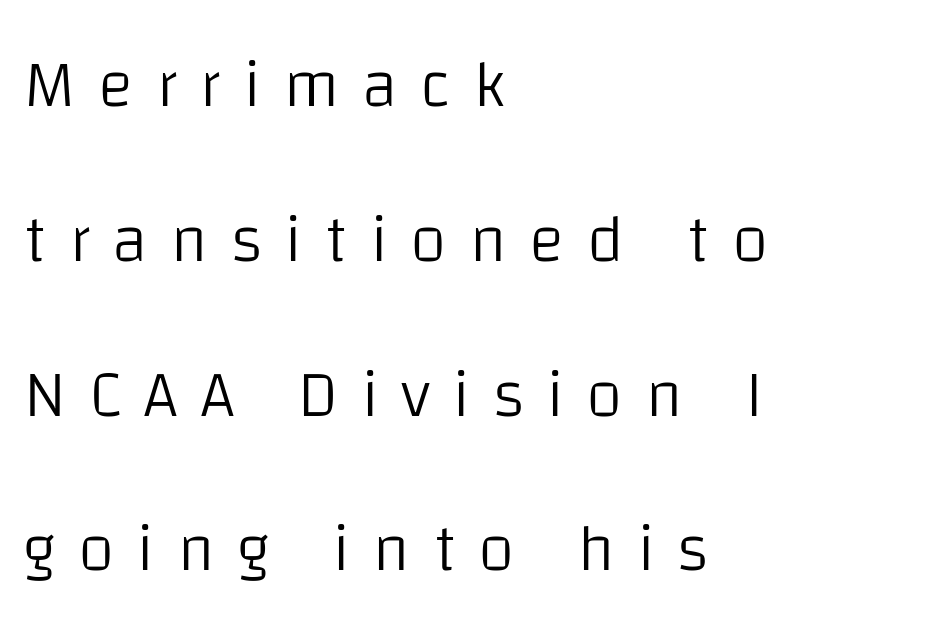
The image shows 67 px light sans-serif type, upright; set left-aligned, loose line spacing (2.31x), unusually wide letter spacing (+0.33 em), not underlined; low stroke contrast and a large x-height.
